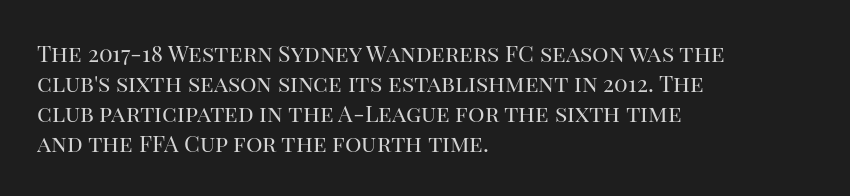
The image shows 23 px text type, upright; set left-aligned, normal line spacing (1.31x), normal letter spacing, not underlined.
